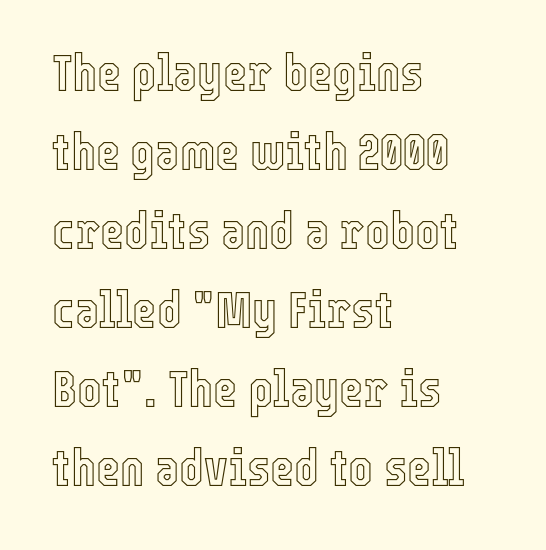
Q: Is the text italic (slanted)? A: No, it is upright.
Q: Is the text underlined? A: No.
Q: How is the paragraph aligned? A: Left-aligned.
Q: Is the spacing between letters normal or unusually wide? A: Normal.
Q: Is the spacing between lines tight, normal or loose? A: Normal.
Q: Width (condensed, normal, or wide)? A: Condensed.
Q: x-height? A: Medium.
Q: Monospaced? A: No.
